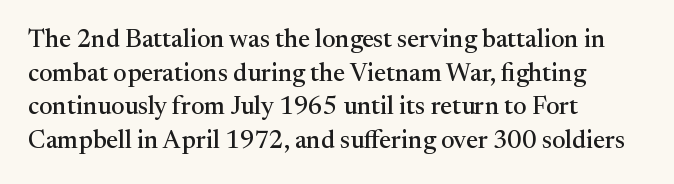
{"italic": "no", "underline": "no", "align": "left", "line_spacing": "normal", "line_spacing_ratio": 1.35, "letter_spacing": "normal", "letter_spacing_em": 0.0, "glyph_px": 25}
